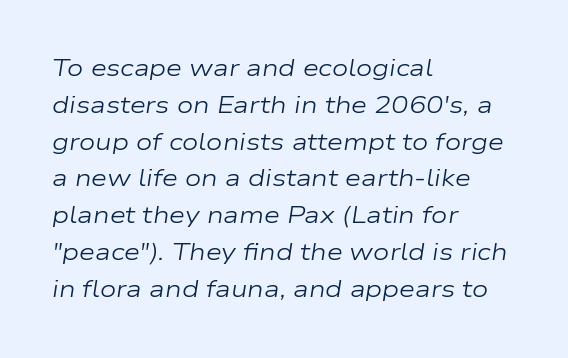
Glyph-to-glyph distance matches everyday printed text. The space directly below the letters is spotless. The paragraph has a hard left edge and a soft right edge. There's an unmistakable incline to the writing here.
